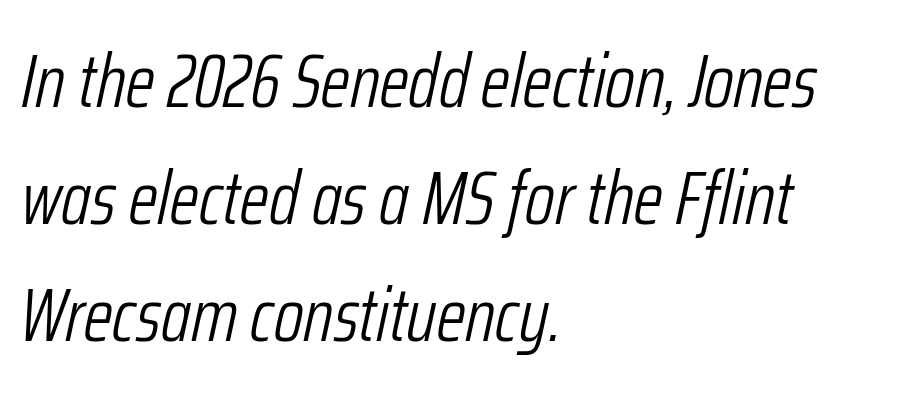
Q: Is the text bold? A: No.
Q: Is the text italic (slanted)? A: Yes, it leans right by about 12 degrees.
Q: Is the text underlined? A: No.
Q: How is the paragraph aligned? A: Left-aligned.
Q: Is the spacing between letters normal or unusually wide? A: Normal.
Q: Is the spacing between lines tight, normal or loose? A: Normal.
Q: Width (condensed, normal, or wide)? A: Condensed.
Q: Stroke contrast? A: Low.
Q: x-height? A: Medium.
Q: Monospaced? A: No.
